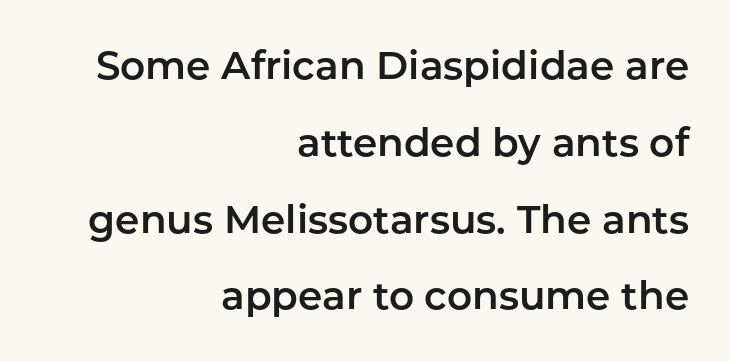
Q: Is the text italic (slanted)? A: No, it is upright.
Q: Is the typeface a serif or a sans-serif typeface? A: Sans-serif.
Q: Is the text underlined? A: No.
Q: How is the paragraph aligned? A: Right-aligned.
Q: Is the spacing between letters normal or unusually wide? A: Normal.
Q: Is the spacing between lines tight, normal or loose? A: Loose.
Q: Width (condensed, normal, or wide)? A: Normal.
Q: Stroke contrast? A: Low.
Q: x-height? A: Medium.
Q: Monospaced? A: No.
